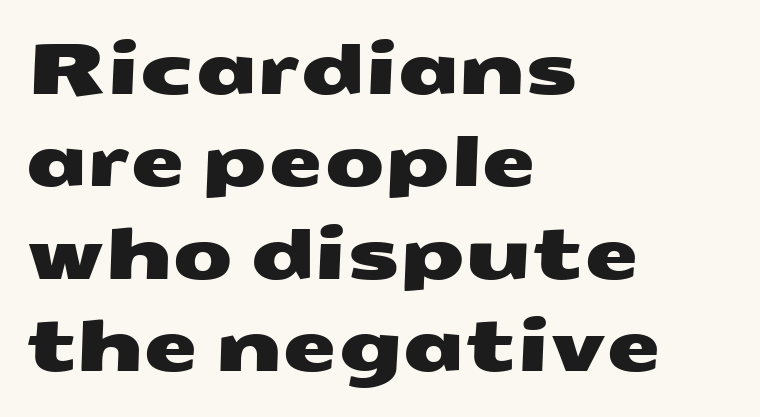
{"serif": "no", "width": "wide", "stroke_contrast": "medium", "x_height": "medium", "monospaced": "no", "underline": "no", "align": "left", "line_spacing": "normal", "line_spacing_ratio": 1.32, "letter_spacing": "normal", "letter_spacing_em": 0.0, "glyph_px": 70}
